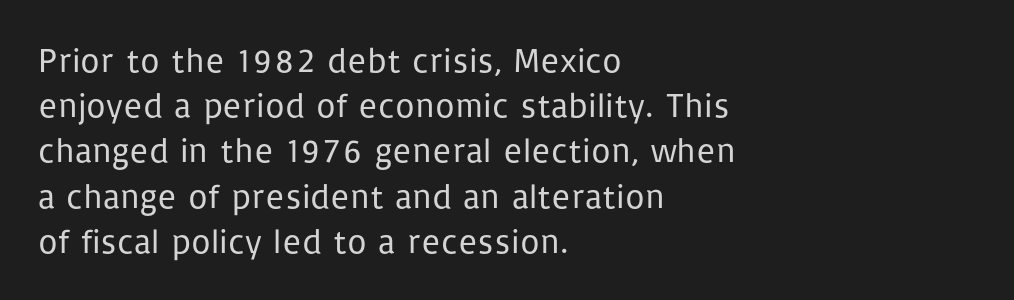
Each row of text sits above clean, open space. Note: no serifs on the glyphs. The passage shown is typed in a proportional face where columns would drift. Italic: no, the glyphs are upright roman. The face used here is rendered with its standard letterfit. Which margin do the lines hug? The left one — the right edge is uneven.
